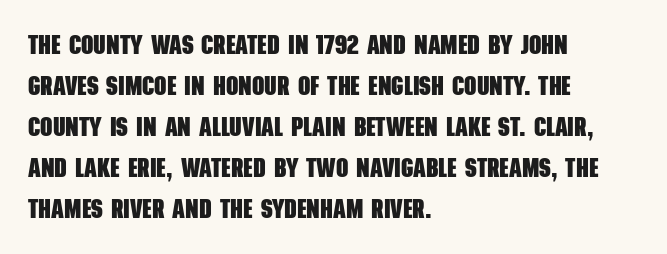
The image shows 27 px bold type; set left-aligned, normal line spacing (1.52x), normal letter spacing, not underlined.
